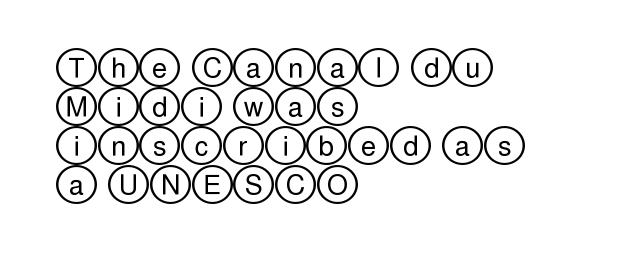
The image shows 27 px text type, upright; set left-aligned, normal line spacing (1.45x), normal letter spacing, not underlined.
